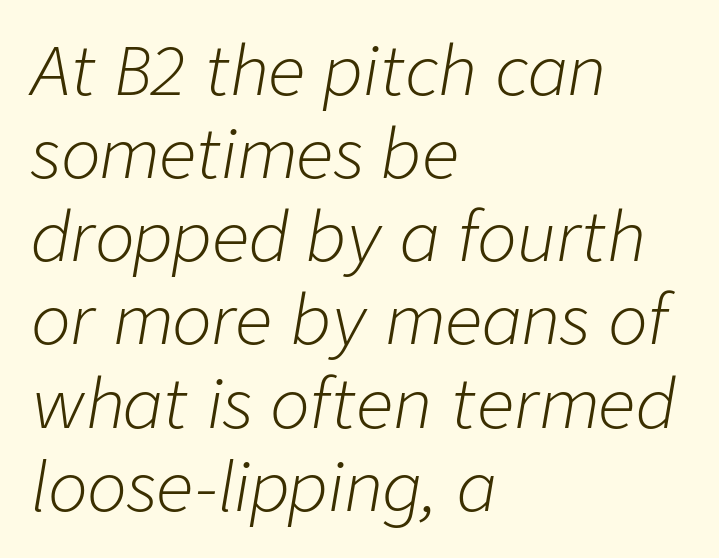
The letters look calm and open, with moderate or lighter stems. The passage shown leans; its letterforms are oblique. Is the block centered? No — it sits flush against the left margin. The block of text has a typical density, with ordinary space between rows.
